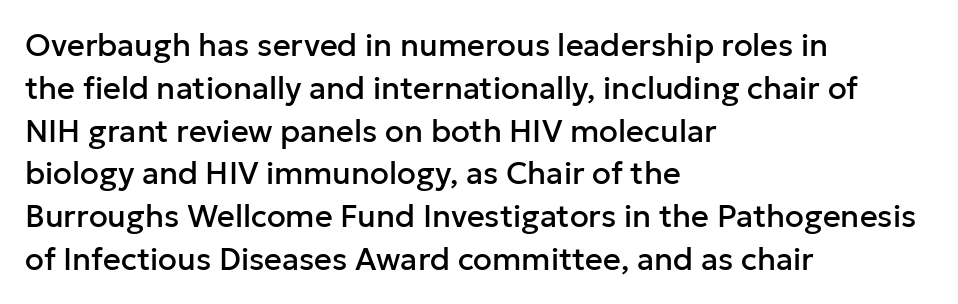
The image shows 31 px sans-serif type, upright; set left-aligned, normal line spacing (1.38x), normal letter spacing, not underlined; low stroke contrast and a medium x-height.
